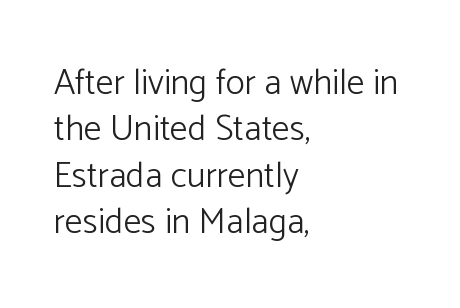
{"serif": "no", "italic": "no", "bold": "no", "weight": "light", "width": "normal", "stroke_contrast": "low", "x_height": "medium", "monospaced": "no", "underline": "no", "align": "left", "line_spacing": "normal", "line_spacing_ratio": 1.29, "letter_spacing": "normal", "letter_spacing_em": 0.0, "glyph_px": 36}
